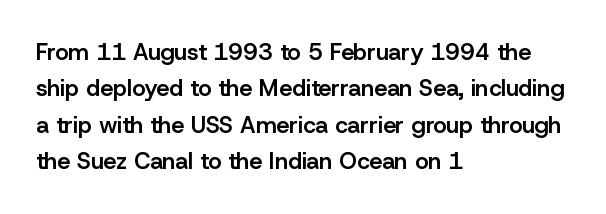
The image shows 23 px text type, upright; set left-aligned, normal line spacing (1.58x), normal letter spacing, not underlined.
